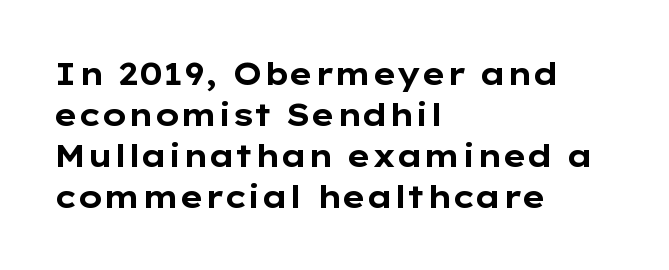
{"serif": "no", "italic": "no", "bold": "yes", "weight": "bold", "width": "wide", "stroke_contrast": "low", "x_height": "medium", "monospaced": "no", "underline": "no", "align": "left", "line_spacing": "normal", "line_spacing_ratio": 1.32, "letter_spacing": "normal", "letter_spacing_em": 0.0, "glyph_px": 31}
